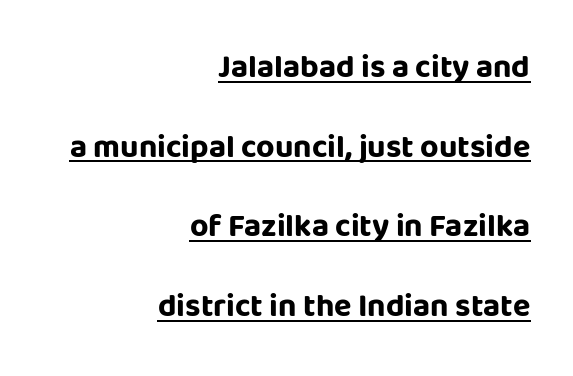
Q: Is the text bold? A: Yes.
Q: Is the text italic (slanted)? A: No, it is upright.
Q: Is the typeface a serif or a sans-serif typeface? A: Sans-serif.
Q: Is the text underlined? A: Yes.
Q: How is the paragraph aligned? A: Right-aligned.
Q: Is the spacing between letters normal or unusually wide? A: Normal.
Q: Is the spacing between lines tight, normal or loose? A: Loose.
Q: Width (condensed, normal, or wide)? A: Normal.
Q: Stroke contrast? A: Low.
Q: x-height? A: Large.
Q: Monospaced? A: No.
